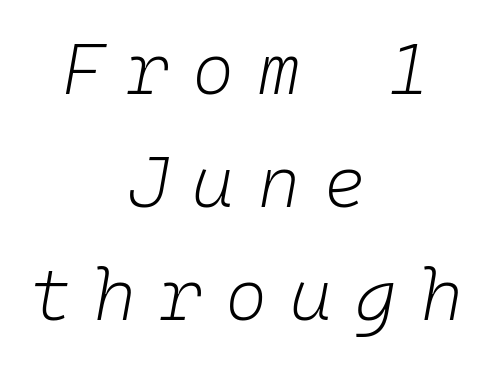
The image shows 72 px light type, italic (leaning right), monospaced; set centered, normal line spacing (1.57x), unusually wide letter spacing (+0.32 em), not underlined; low stroke contrast and a medium x-height.
